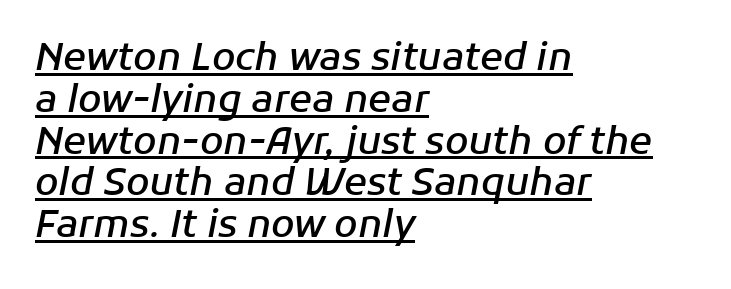
Q: Is the text bold? A: Semi-bold.
Q: Is the text italic (slanted)? A: Yes, it leans right by about 11 degrees.
Q: Is the text underlined? A: Yes.
Q: How is the paragraph aligned? A: Left-aligned.
Q: Is the spacing between letters normal or unusually wide? A: Normal.
Q: Is the spacing between lines tight, normal or loose? A: Tight.
Q: Width (condensed, normal, or wide)? A: Normal.
Q: Stroke contrast? A: Low.
Q: x-height? A: Medium.
Q: Monospaced? A: No.
